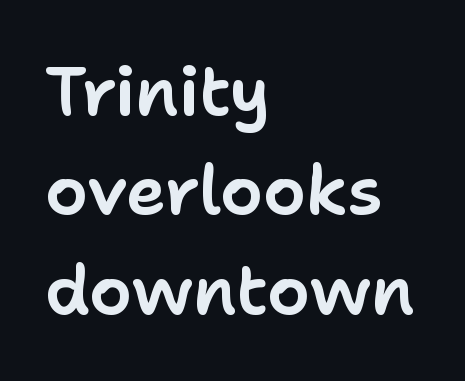
Q: Is the text italic (slanted)? A: No, it is upright.
Q: Is the typeface a serif or a sans-serif typeface? A: Sans-serif.
Q: Is the text underlined? A: No.
Q: How is the paragraph aligned? A: Left-aligned.
Q: Is the spacing between letters normal or unusually wide? A: Normal.
Q: Is the spacing between lines tight, normal or loose? A: Normal.
Q: Width (condensed, normal, or wide)? A: Normal.
Q: Stroke contrast? A: Low.
Q: x-height? A: Medium.
Q: Monospaced? A: No.
